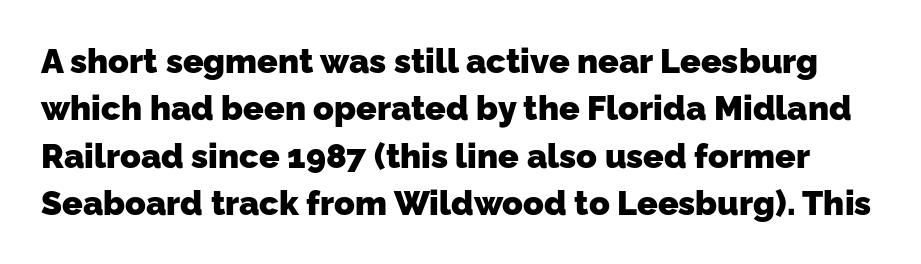
Q: Is the text bold? A: Yes.
Q: Is the typeface a serif or a sans-serif typeface? A: Sans-serif.
Q: Is the text underlined? A: No.
Q: Is the spacing between letters normal or unusually wide? A: Normal.
Q: Is the spacing between lines tight, normal or loose? A: Normal.
Q: Width (condensed, normal, or wide)? A: Normal.
Q: Stroke contrast? A: Low.
Q: x-height? A: Medium.
Q: Monospaced? A: No.
